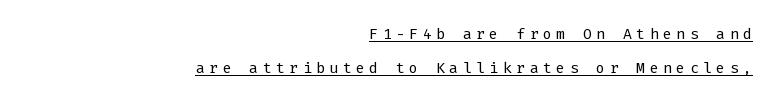
{"italic": "no", "bold": "no", "underline": "yes", "align": "right", "line_spacing": "normal", "line_spacing_ratio": 1.6, "letter_spacing": "wide", "letter_spacing_em": 0.21, "glyph_px": 21}
